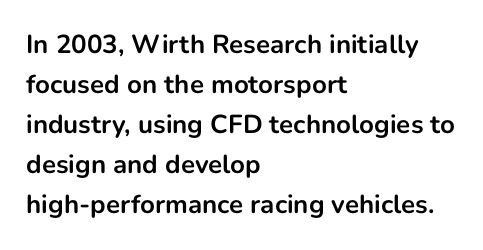
The image shows 26 px bold type, upright; set left-aligned, normal line spacing (1.54x), normal letter spacing, not underlined.
